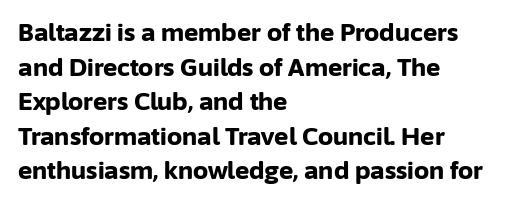
Q: Is the text bold? A: Yes.
Q: Is the text italic (slanted)? A: No, it is upright.
Q: Is the text underlined? A: No.
Q: How is the paragraph aligned? A: Left-aligned.
Q: Is the spacing between letters normal or unusually wide? A: Normal.
Q: Is the spacing between lines tight, normal or loose? A: Normal.
